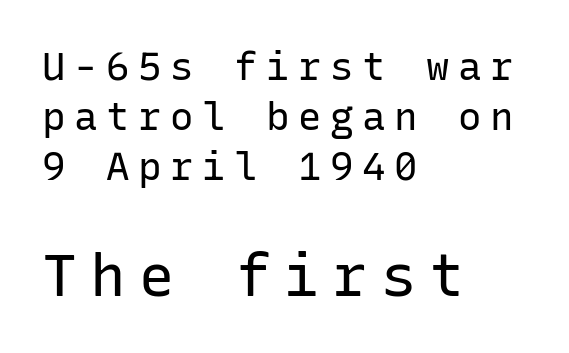
The image shows 59 px regular-weight sans-serif type, upright, monospaced; set left-aligned, normal line spacing (1.28x), unusually wide letter spacing (+0.22 em), not underlined; the second (bottom) block is 1.51x larger; low stroke contrast and a medium x-height.
